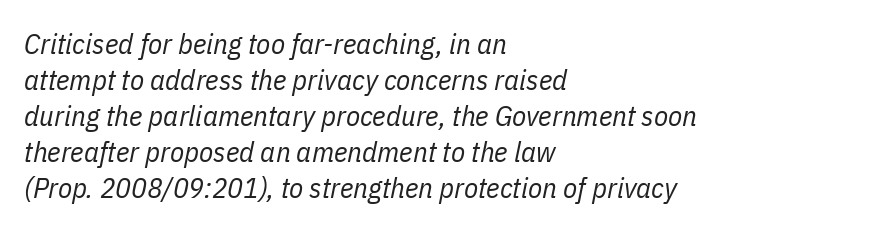
Weight: regular or lighter. Decoration check: the copy has no underline. Note the varied advance widths — an 'i' is clearly narrower than an 'm'. The lines are quadded left. This sample uses plain, unmodified letter spacing.
